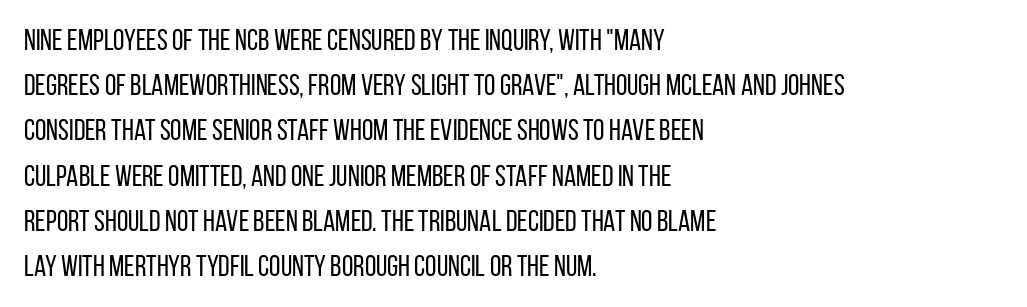
Q: Is the text bold? A: No.
Q: Is the text italic (slanted)? A: No, it is upright.
Q: Is the typeface a serif or a sans-serif typeface? A: Sans-serif.
Q: Is the text underlined? A: No.
Q: How is the paragraph aligned? A: Left-aligned.
Q: Is the spacing between letters normal or unusually wide? A: Normal.
Q: Is the spacing between lines tight, normal or loose? A: Normal.
Q: Width (condensed, normal, or wide)? A: Condensed.
Q: Stroke contrast? A: Low.
Q: x-height? A: Large.
Q: Monospaced? A: No.
